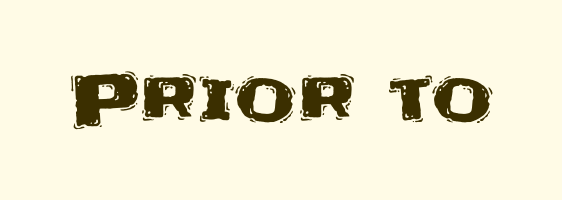
The image shows 70 px sans-serif type, upright; set normal letter spacing, not underlined; medium stroke contrast and a large x-height.
